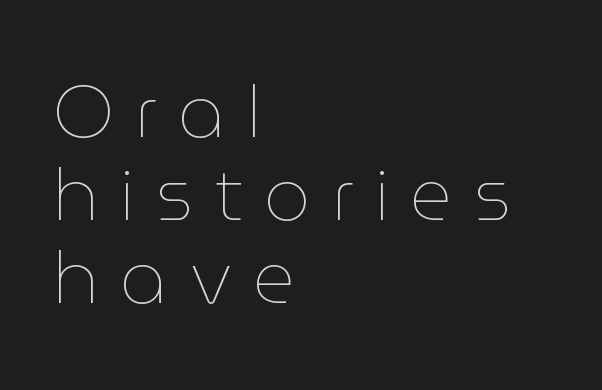
Is there much room between lines? No — they nearly touch. A bare baseline throughout the passage. Stems here are at most as thick as an everyday book face. The letters advance in unequal steps, a hallmark of proportional type.
